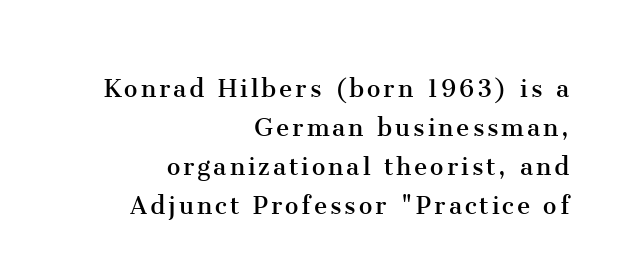
The image shows 30 px regular-weight serif type, upright; set right-aligned, normal line spacing (1.3x), not underlined; medium stroke contrast and a medium x-height.
